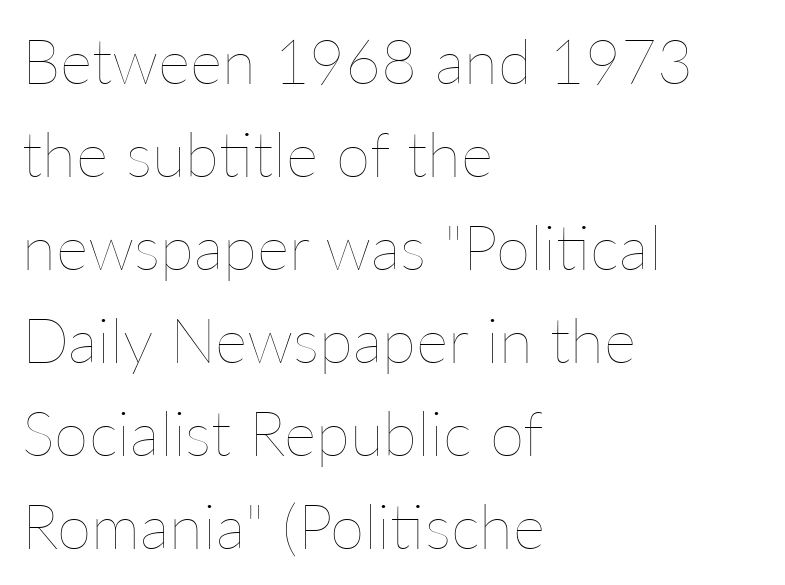
{"italic": "no", "bold": "no", "weight": "thin", "width": "normal", "stroke_contrast": "low", "x_height": "medium", "monospaced": "no", "underline": "no", "align": "left", "line_spacing": "normal", "line_spacing_ratio": 1.5, "letter_spacing": "normal", "letter_spacing_em": 0.0, "glyph_px": 62}
